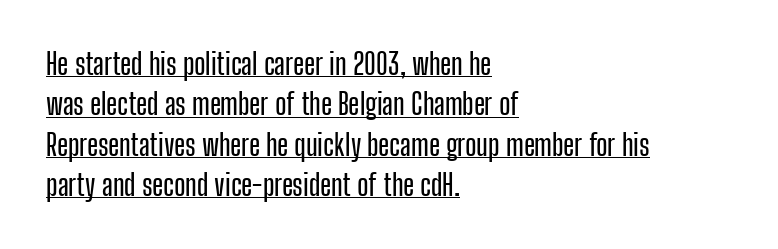
{"serif": "no", "italic": "no", "width": "condensed", "stroke_contrast": "low", "x_height": "medium", "monospaced": "no", "underline": "yes", "align": "left", "line_spacing": "normal", "line_spacing_ratio": 1.39, "letter_spacing": "normal", "letter_spacing_em": 0.0, "glyph_px": 29}
